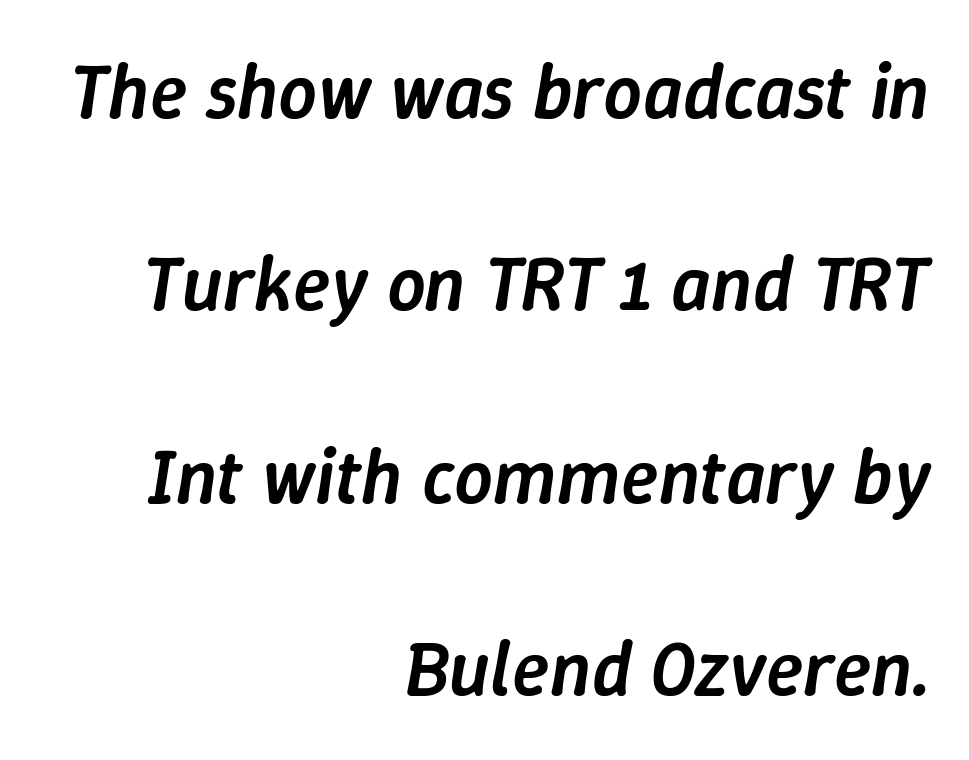
The image shows 77 px semibold type, italic (leaning right); set right-aligned, loose line spacing (2.5x), normal letter spacing, not underlined; low stroke contrast and a medium x-height.
